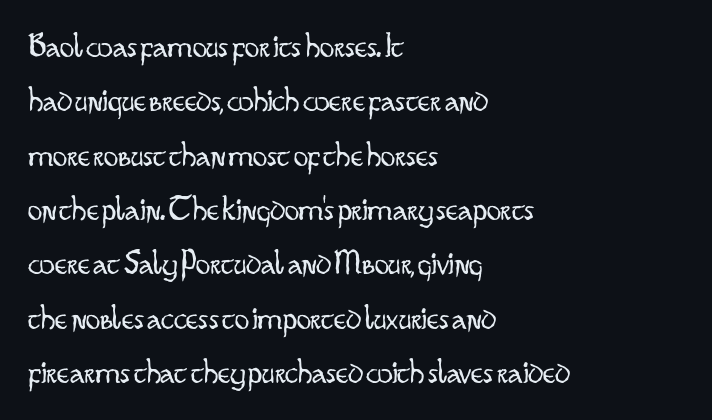
The image shows 36 px light, condensed sans-serif type, upright; set left-aligned, normal line spacing (1.51x), normal letter spacing, not underlined; low stroke contrast and a small x-height.
